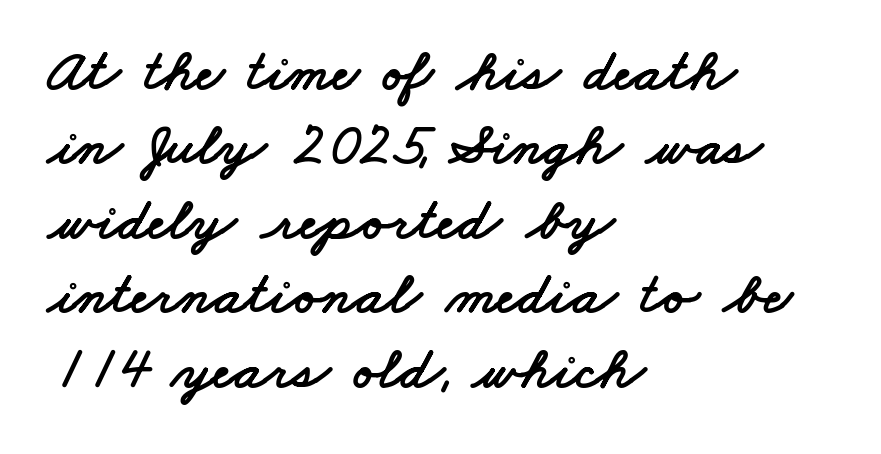
Here the designer chose a conventional face with non-uniform glyph widths. Check under the words: just untouched page. How are the letters spaced? Ordinarily, with no added tracking. The designer went with a sans here, leaving each stem footless. The typesetter chose a ragged-right arrangement here.
